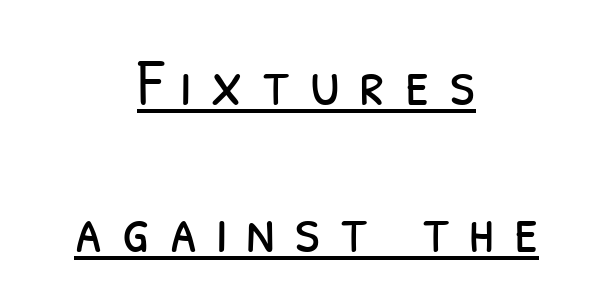
Q: Is the text bold? A: No.
Q: Is the typeface a serif or a sans-serif typeface? A: Sans-serif.
Q: Is the text underlined? A: Yes.
Q: How is the paragraph aligned? A: Centered.
Q: Is the spacing between letters normal or unusually wide? A: Unusually wide.
Q: Is the spacing between lines tight, normal or loose? A: Loose.
Q: Width (condensed, normal, or wide)? A: Condensed.
Q: Stroke contrast? A: Low.
Q: x-height? A: Medium.
Q: Monospaced? A: No.
